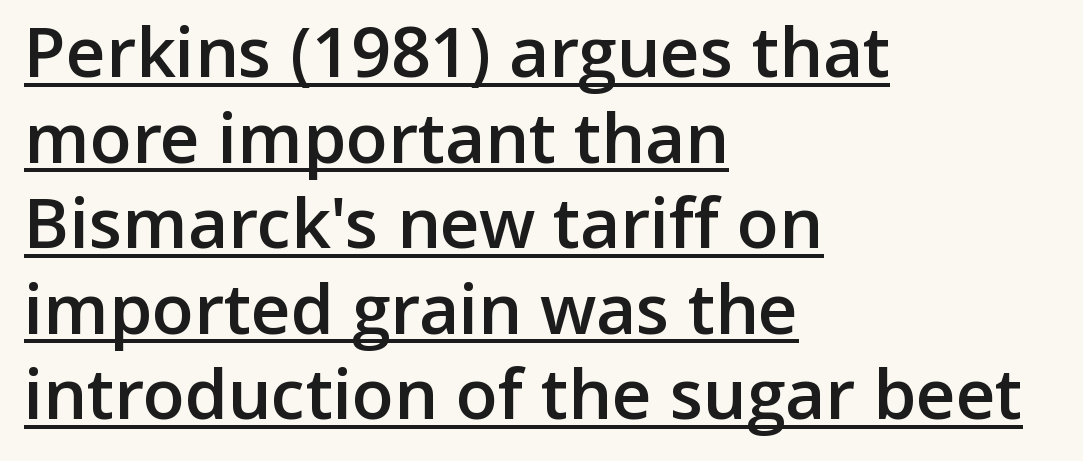
The image shows 69 px semibold sans-serif type, upright; set left-aligned, line spacing 1.24x, normal letter spacing, underlined; low stroke contrast and a medium x-height.
